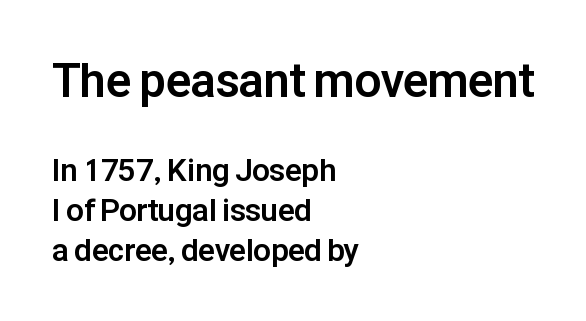
Q: Is the text bold? A: Yes.
Q: Is the text italic (slanted)? A: No, it is upright.
Q: Is the typeface a serif or a sans-serif typeface? A: Sans-serif.
Q: Is the text underlined? A: No.
Q: How is the paragraph aligned? A: Left-aligned.
Q: Is the spacing between letters normal or unusually wide? A: Normal.
Q: Is the spacing between lines tight, normal or loose? A: Normal.
Q: Which block of text is set in a larger size, the first (top) or the second (bottom)? A: The first (top) one.
Q: Width (condensed, normal, or wide)? A: Normal.
Q: Stroke contrast? A: Low.
Q: x-height? A: Medium.
Q: Monospaced? A: No.
